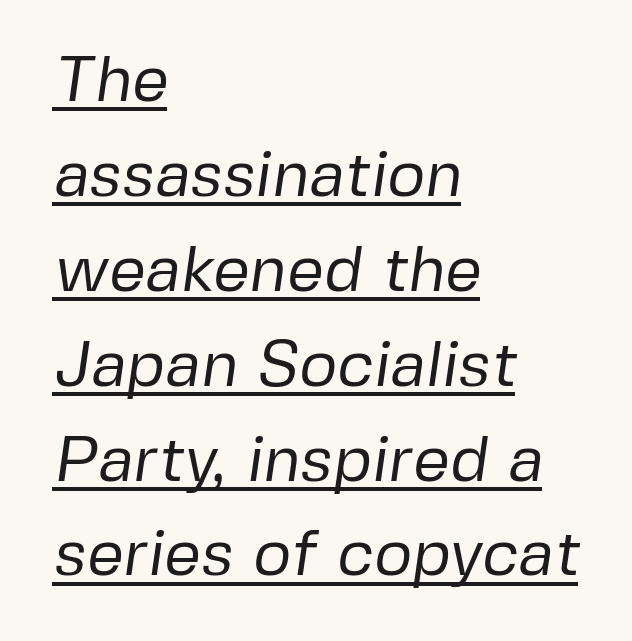
Q: Is the text bold? A: No.
Q: Is the typeface a serif or a sans-serif typeface? A: Sans-serif.
Q: Is the text underlined? A: Yes.
Q: How is the paragraph aligned? A: Left-aligned.
Q: Is the spacing between letters normal or unusually wide? A: Normal.
Q: Is the spacing between lines tight, normal or loose? A: Normal.
Q: Width (condensed, normal, or wide)? A: Normal.
Q: Stroke contrast? A: Low.
Q: x-height? A: Medium.
Q: Monospaced? A: No.
